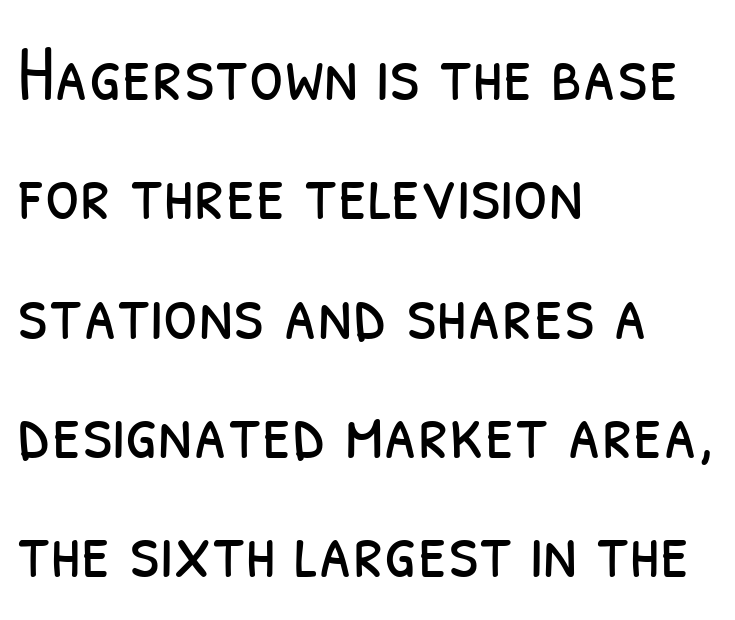
{"serif": "no", "bold": "no", "weight": "light", "width": "condensed", "stroke_contrast": "low", "x_height": "medium", "monospaced": "no", "underline": "no", "align": "left", "line_spacing": "normal", "line_spacing_ratio": 1.51, "letter_spacing": "normal", "letter_spacing_em": 0.0, "glyph_px": 79}
